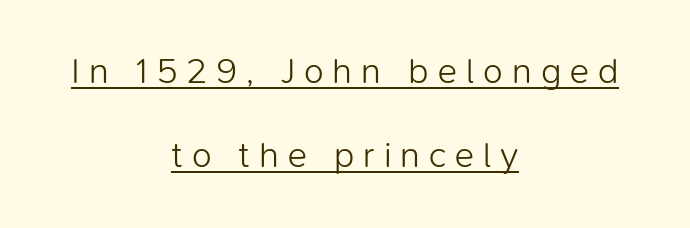
The image shows 36 px light sans-serif type, upright; set centered, loose line spacing (2.34x), unusually wide letter spacing (+0.25 em), underlined; low stroke contrast and a medium x-height.
